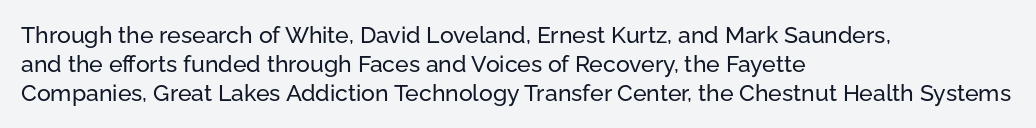
Q: Is the text italic (slanted)? A: No, it is upright.
Q: Is the text underlined? A: No.
Q: How is the paragraph aligned? A: Left-aligned.
Q: Is the spacing between letters normal or unusually wide? A: Normal.
Q: Is the spacing between lines tight, normal or loose? A: Normal.
